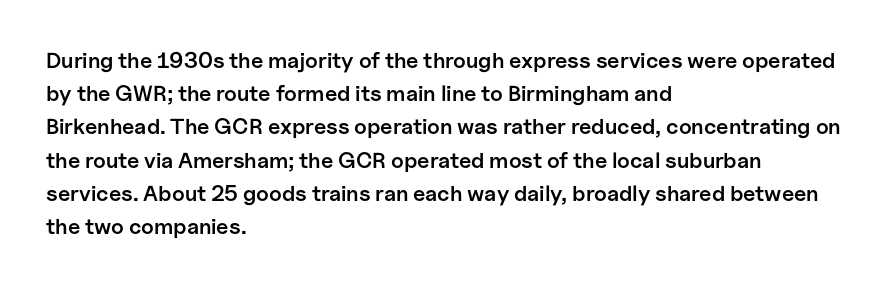
The words here are not underlined. Each new line begins a customary step beneath the previous one. These lines were composed using upright roman letters. In CSS terms this would be text-align: left. Compared with typical body copy, the letter spacing here is the same. This is the in-between weight designers call semibold or demi.
